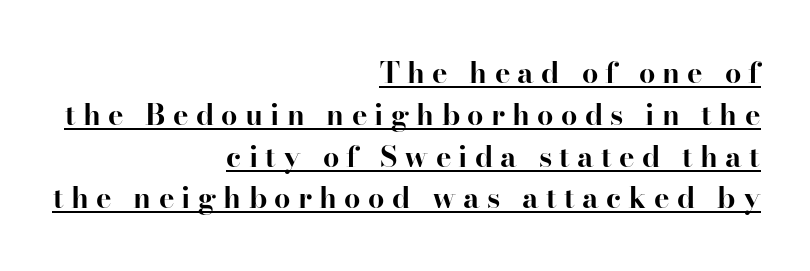
{"serif": "yes", "italic": "no", "bold": "yes", "weight": "bold", "width": "normal", "stroke_contrast": "high", "x_height": "small", "monospaced": "no", "underline": "yes", "align": "right", "line_spacing": "normal", "line_spacing_ratio": 1.44, "letter_spacing": "wide", "letter_spacing_em": 0.25, "glyph_px": 29}
